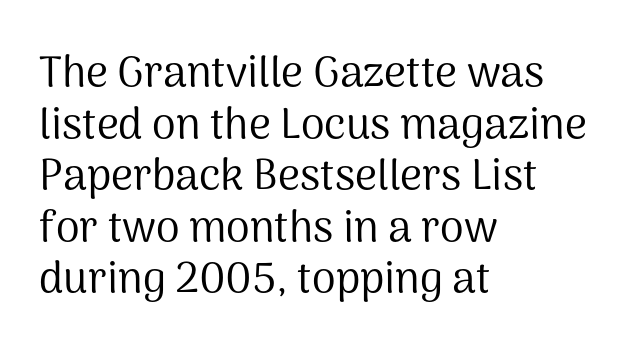
The image shows 43 px regular-weight sans-serif type, upright; set left-aligned, line spacing 1.2x, normal letter spacing, not underlined; medium stroke contrast and a medium x-height.
